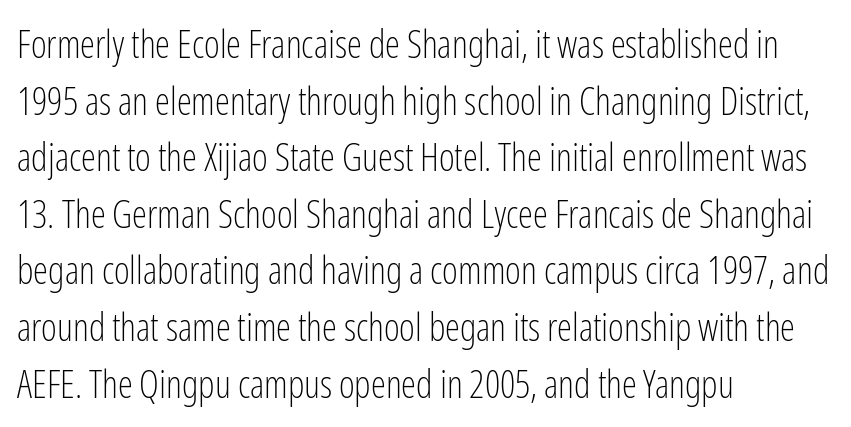
The image shows 38 px light, condensed sans-serif type, upright; set left-aligned, normal line spacing (1.49x), normal letter spacing, not underlined; low stroke contrast and a medium x-height.
